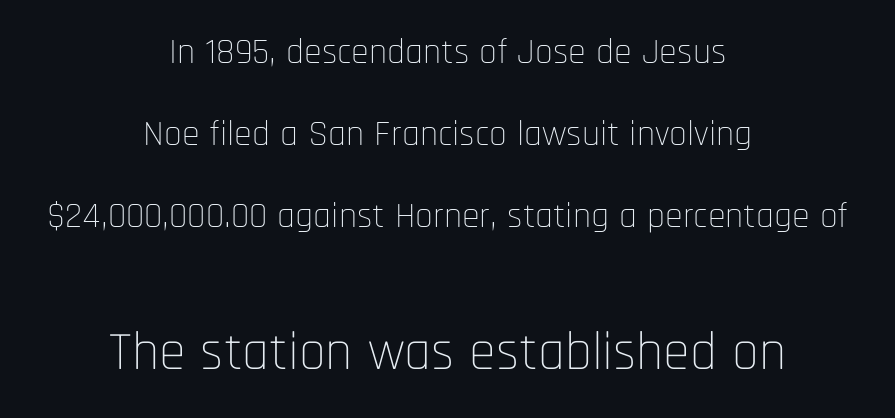
The rendering keeps characters at their native spacing. Each line is balanced around a shared central axis. The passage shown is typeset with a sans-serif family. Vertical spacing — loose.
